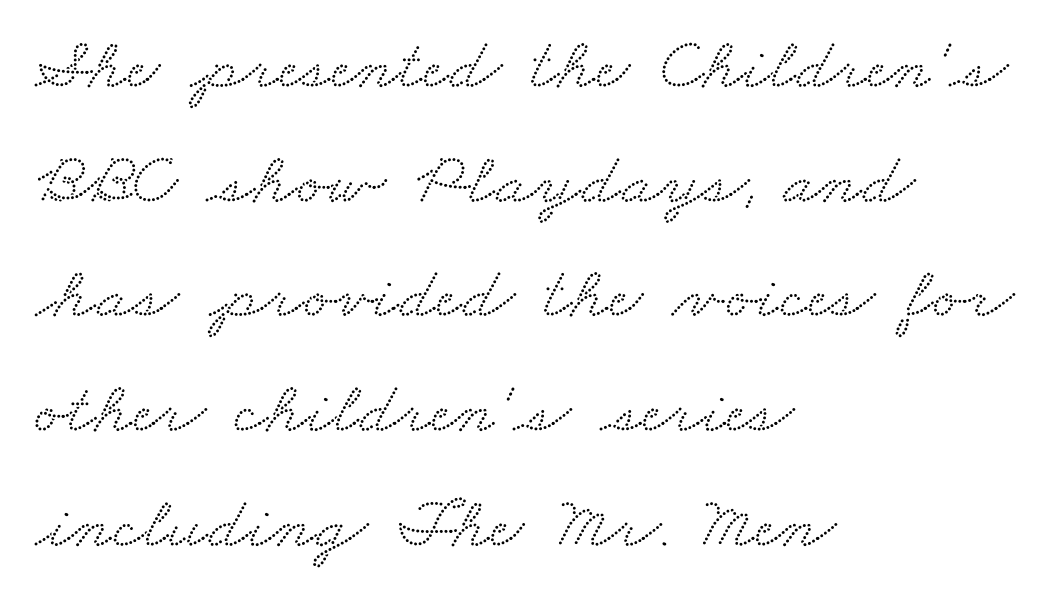
The image shows 74 px wide serif type; set left-aligned, normal line spacing (1.55x), normal letter spacing, not underlined; medium stroke contrast and a small x-height.
